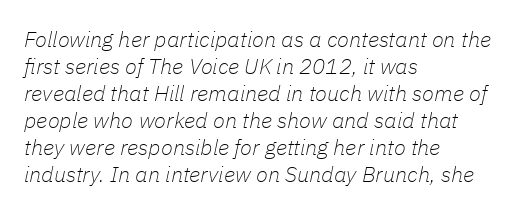
The image shows 22 px text type, italic (leaning right); set left-aligned, line spacing 1.23x, normal letter spacing, not underlined.
